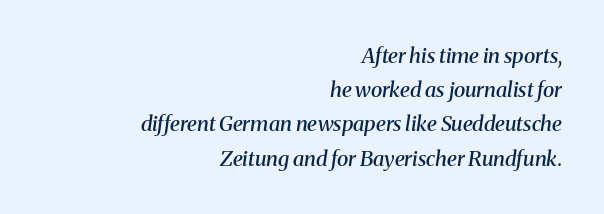
Q: Is the text bold? A: Semi-bold.
Q: Is the text italic (slanted)? A: Yes, it leans right by about 8 degrees.
Q: Is the text underlined? A: No.
Q: How is the paragraph aligned? A: Right-aligned.
Q: Is the spacing between letters normal or unusually wide? A: Normal.
Q: Is the spacing between lines tight, normal or loose? A: Normal.
